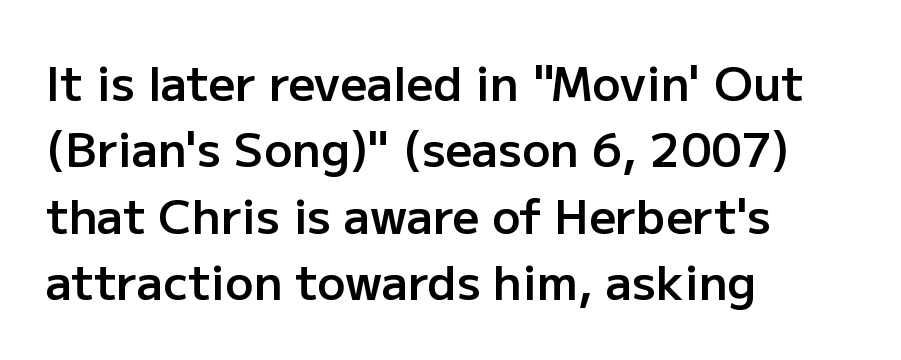
Q: Is the text bold? A: Semi-bold.
Q: Is the text italic (slanted)? A: No, it is upright.
Q: Is the typeface a serif or a sans-serif typeface? A: Sans-serif.
Q: Is the text underlined? A: No.
Q: How is the paragraph aligned? A: Left-aligned.
Q: Is the spacing between letters normal or unusually wide? A: Normal.
Q: Is the spacing between lines tight, normal or loose? A: Normal.
Q: Width (condensed, normal, or wide)? A: Normal.
Q: Stroke contrast? A: Low.
Q: x-height? A: Medium.
Q: Monospaced? A: No.
